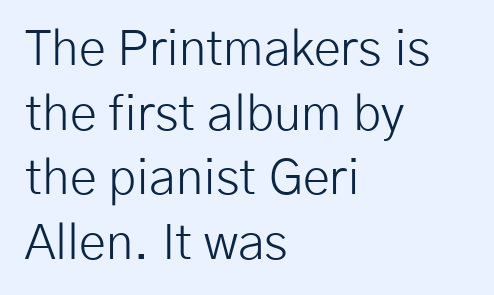
Alignment: flush left. Weight: in the light-to-regular range. Each letter's strokes conclude bluntly, with no projecting serifs. The baseline area is clear.
